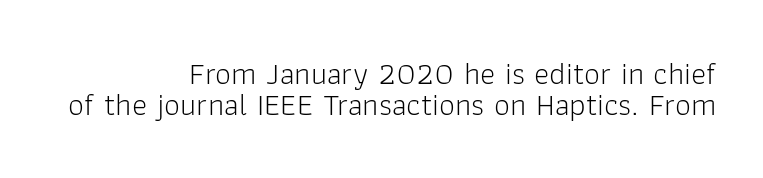
Q: Is the text bold? A: No.
Q: Is the text italic (slanted)? A: No, it is upright.
Q: Is the typeface a serif or a sans-serif typeface? A: Sans-serif.
Q: Is the text underlined? A: No.
Q: How is the paragraph aligned? A: Right-aligned.
Q: Is the spacing between letters normal or unusually wide? A: Normal.
Q: Is the spacing between lines tight, normal or loose? A: Tight.
Q: Width (condensed, normal, or wide)? A: Normal.
Q: Stroke contrast? A: Low.
Q: x-height? A: Medium.
Q: Monospaced? A: No.
